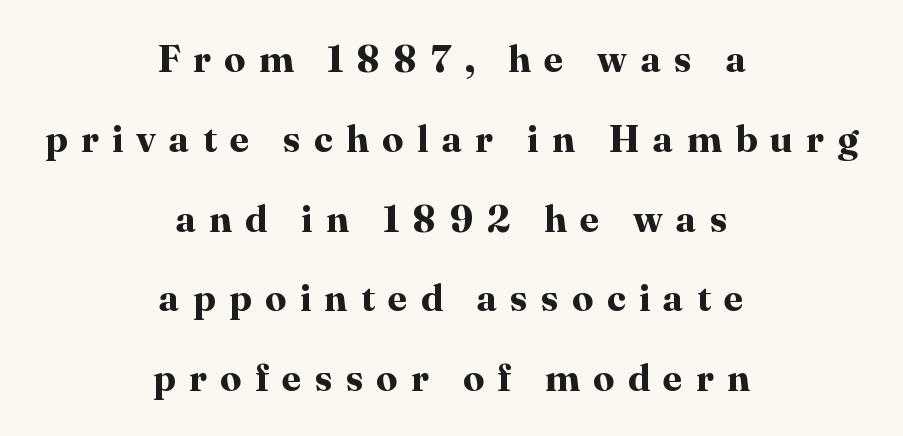
Looks like regular typesetting: each glyph gets only the width it needs. Whoever set this chose breathing room over compactness in the vertical rhythm. The paragraph shown floats in the horizontal middle. Every letter is thick-stroked: bold, no question.
